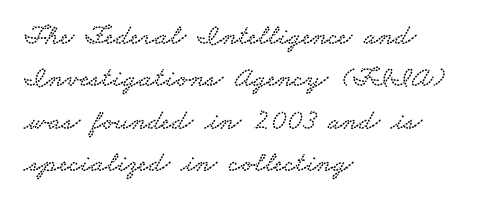
Q: Is the text underlined? A: No.
Q: How is the paragraph aligned? A: Left-aligned.
Q: Is the spacing between letters normal or unusually wide? A: Normal.
Q: Is the spacing between lines tight, normal or loose? A: Normal.
Q: Width (condensed, normal, or wide)? A: Wide.
Q: Stroke contrast? A: Low.
Q: x-height? A: Small.
Q: Monospaced? A: No.
